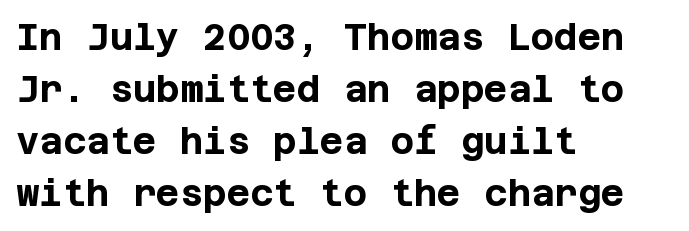
{"serif": "no", "italic": "no", "bold": "yes", "weight": "bold", "width": "normal", "stroke_contrast": "low", "x_height": "large", "underline": "no", "align": "left", "line_spacing": "normal", "line_spacing_ratio": 1.44, "letter_spacing": "normal", "letter_spacing_em": 0.0, "glyph_px": 36}
